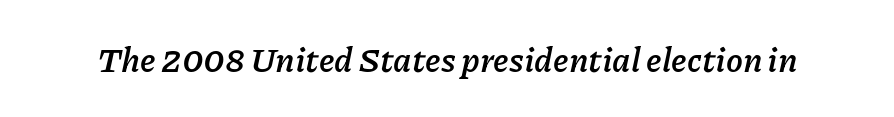
{"italic": "yes", "lean": "right", "slant_degrees": 11, "bold": "yes", "weight": "semibold", "width": "normal", "stroke_contrast": "low", "x_height": "medium", "monospaced": "no", "underline": "no", "letter_spacing": "normal", "letter_spacing_em": 0.0, "glyph_px": 34}
